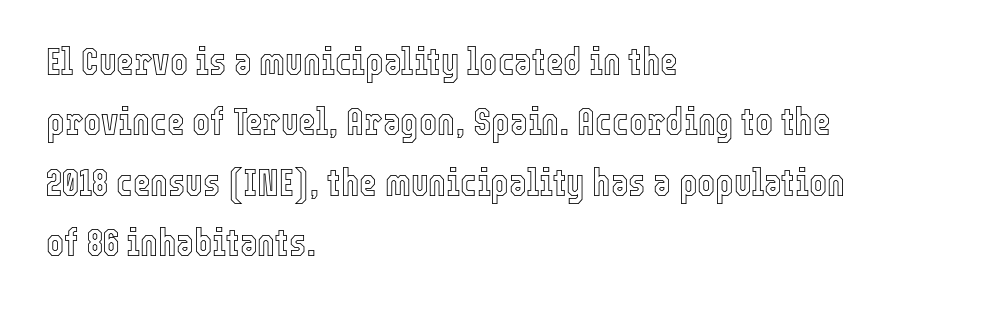
Q: Is the text italic (slanted)? A: No, it is upright.
Q: Is the text underlined? A: No.
Q: How is the paragraph aligned? A: Left-aligned.
Q: Is the spacing between letters normal or unusually wide? A: Normal.
Q: Is the spacing between lines tight, normal or loose? A: Normal.
Q: Width (condensed, normal, or wide)? A: Condensed.
Q: x-height? A: Medium.
Q: Monospaced? A: No.
